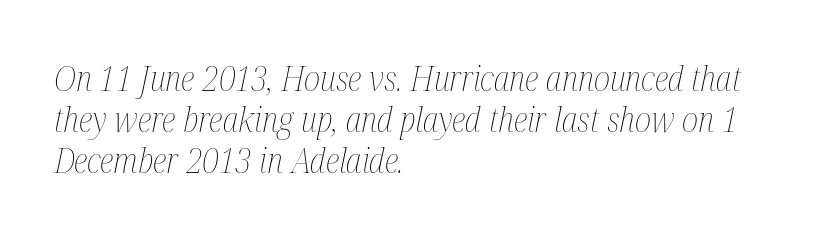
The text carries the slant typical of an italic or oblique font. Tracking value appears to be zero — textbook default spacing. The passage shown is not underscored anywhere. Spacing verdict: proportional, widths tailored to each character. These lines stack with their left ends in a neat column.
